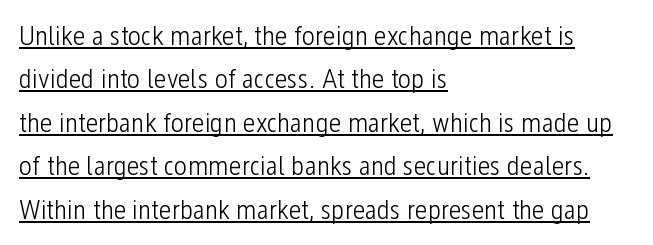
The image shows 28 px light, condensed sans-serif type, upright; set left-aligned, normal line spacing (1.55x), normal letter spacing, underlined; low stroke contrast and a medium x-height.
